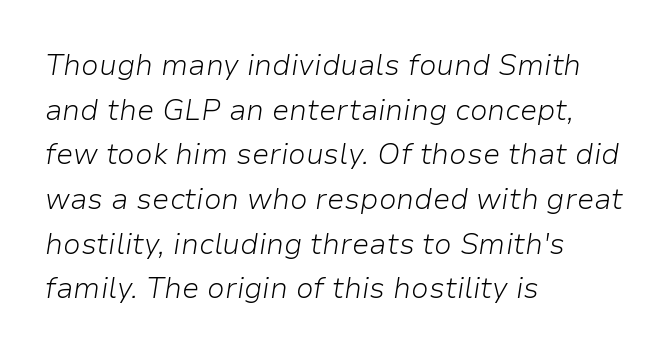
The image shows 29 px light type, italic (leaning right); set left-aligned, normal line spacing (1.54x), normal letter spacing, not underlined; low stroke contrast and a medium x-height.
